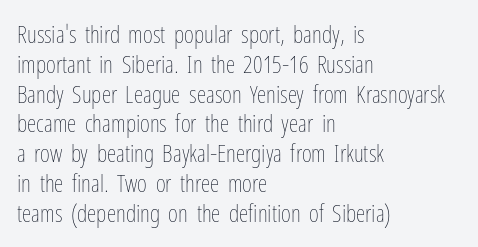
Q: Is the text bold? A: No.
Q: Is the text italic (slanted)? A: No, it is upright.
Q: Is the text underlined? A: No.
Q: How is the paragraph aligned? A: Left-aligned.
Q: Is the spacing between letters normal or unusually wide? A: Normal.
